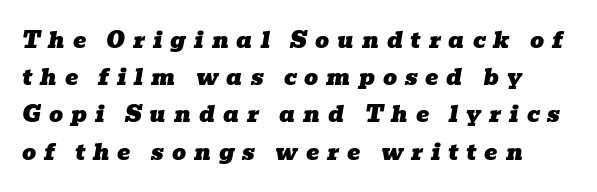
The image shows 22 px text type, italic (leaning right); set normal line spacing (1.69x), unusually wide letter spacing (+0.36 em), not underlined.
